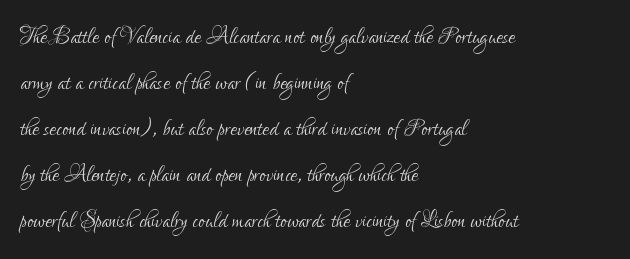
Q: Is the text bold? A: No.
Q: Is the text italic (slanted)? A: Yes.
Q: Is the typeface a serif or a sans-serif typeface? A: Sans-serif.
Q: Is the text underlined? A: No.
Q: How is the paragraph aligned? A: Left-aligned.
Q: Is the spacing between letters normal or unusually wide? A: Normal.
Q: Is the spacing between lines tight, normal or loose? A: Normal.
Q: Width (condensed, normal, or wide)? A: Condensed.
Q: Stroke contrast? A: Low.
Q: x-height? A: Small.
Q: Monospaced? A: No.
